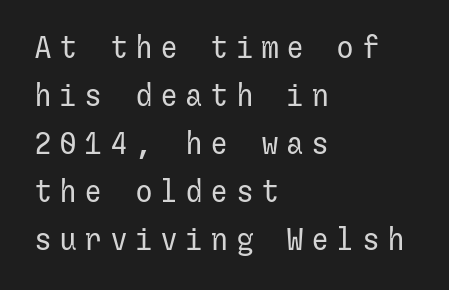
The image shows 30 px regular-weight sans-serif type, upright; set left-aligned, normal line spacing (1.6x), unusually wide letter spacing (+0.24 em), not underlined; low stroke contrast and a medium x-height.
